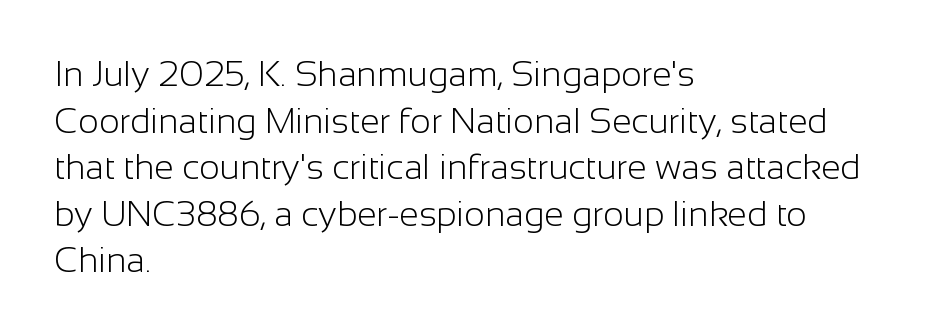
{"serif": "no", "italic": "no", "bold": "no", "weight": "light", "width": "normal", "stroke_contrast": "low", "x_height": "medium", "monospaced": "no", "underline": "no", "align": "left", "line_spacing": "normal", "line_spacing_ratio": 1.33, "letter_spacing": "normal", "letter_spacing_em": 0.0, "glyph_px": 35}
